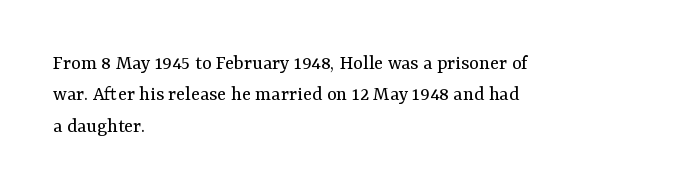
{"italic": "no", "bold": "no", "underline": "no", "align": "left", "line_spacing": "normal", "line_spacing_ratio": 1.49, "letter_spacing": "normal", "letter_spacing_em": 0.0, "glyph_px": 21}
